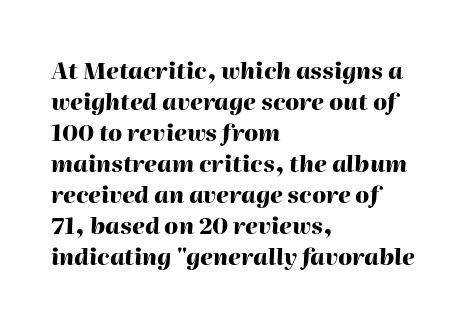
Designer's note — italics engaged. Weight check: bold — yes, fully. The typesetter chose a ragged-right arrangement here. Vertically, the passage feels balanced, rows spaced as you'd expect. Observe the ordinary spacing: letters are neighbours, not strangers.
